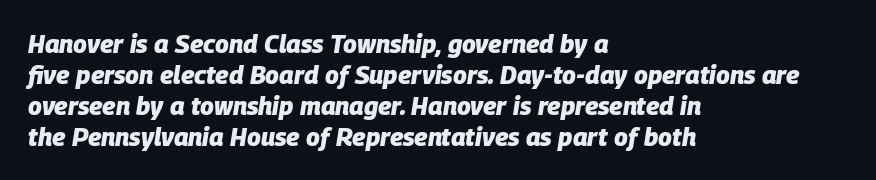
Q: Is the text bold? A: Yes.
Q: Is the text italic (slanted)? A: Yes, it leans right by about 9 degrees.
Q: Is the text underlined? A: No.
Q: How is the paragraph aligned? A: Left-aligned.
Q: Is the spacing between letters normal or unusually wide? A: Normal.
